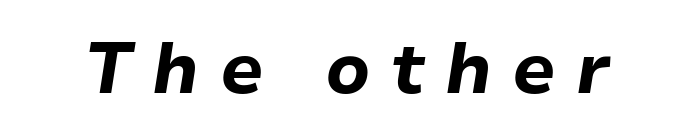
{"italic": "yes", "lean": "right", "slant_degrees": 9, "bold": "yes", "weight": "bold", "width": "normal", "stroke_contrast": "low", "x_height": "medium", "monospaced": "no", "underline": "no", "letter_spacing": "wide", "letter_spacing_em": 0.28, "glyph_px": 71}
